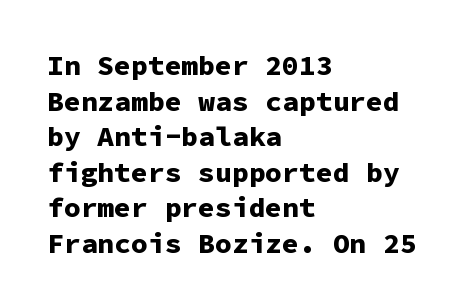
Has an underline been added? It has not. Serifs: no, the terminals of the letterforms are clean. Reading down the block, your eye returns to a fixed left position each line. Posture: upright roman. The passage shown stacks its lines at a standard gap.
